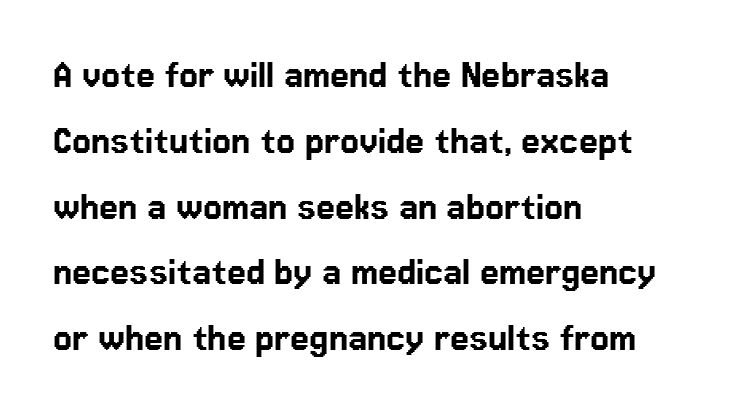
{"serif": "no", "italic": "no", "width": "normal", "stroke_contrast": "low", "x_height": "medium", "monospaced": "no", "underline": "no", "align": "left", "line_spacing": "normal", "line_spacing_ratio": 1.53, "letter_spacing": "normal", "letter_spacing_em": 0.0, "glyph_px": 43}
